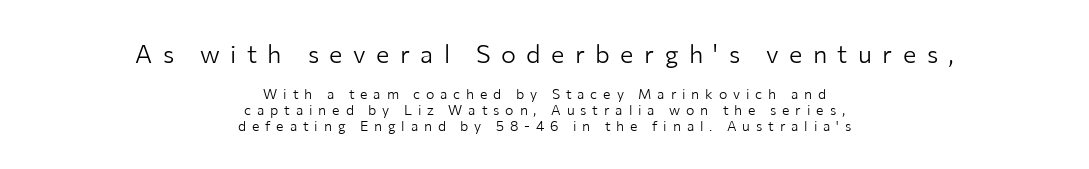
The image shows 25 px text type, upright; set centered, tight line spacing (1.13x), unusually wide letter spacing (+0.42 em), not underlined; the first (top) block is 1.79x larger.
